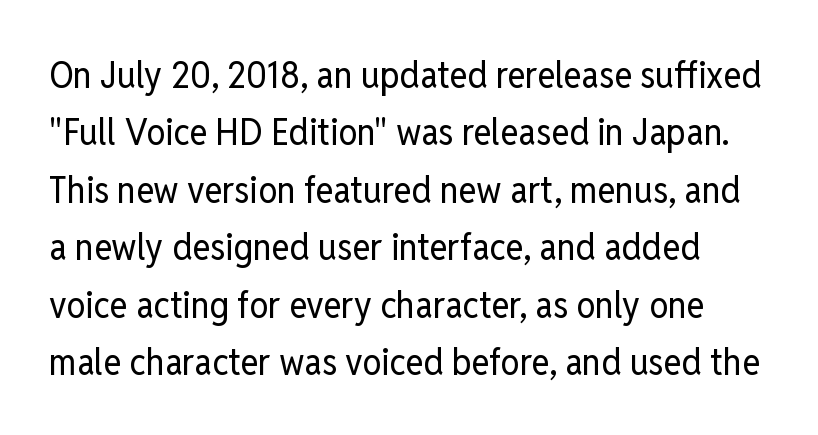
Q: Is the text bold? A: No.
Q: Is the text italic (slanted)? A: No, it is upright.
Q: Is the typeface a serif or a sans-serif typeface? A: Sans-serif.
Q: Is the text underlined? A: No.
Q: Is the spacing between letters normal or unusually wide? A: Normal.
Q: Is the spacing between lines tight, normal or loose? A: Normal.
Q: Width (condensed, normal, or wide)? A: Condensed.
Q: Stroke contrast? A: Low.
Q: x-height? A: Medium.
Q: Monospaced? A: No.
